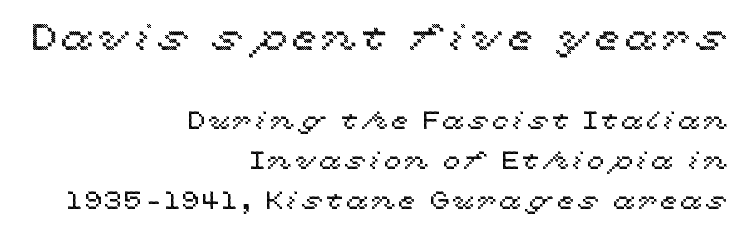
Regarding leading, the lines here are spaced in the standard way. These two chunks differ in scale, with the top chunk taking the larger measure. Descenders are the only things crossing below the line.
